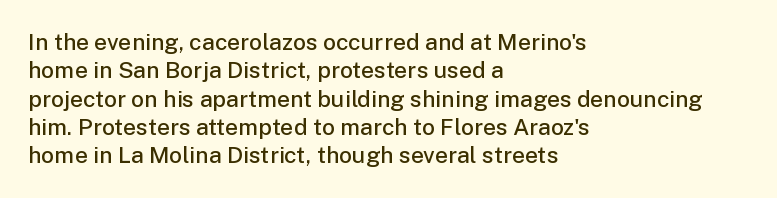
Is the letter spacing exaggerated? No — it looks like the ordinary default. Do the letters lean? They stand straight. Is the type bold? Partly — it's a semibold, heavier than regular but not fully bold. Lines of text with bare space underneath. The text block is weighted toward the left margin, trailing off unevenly rightward.
